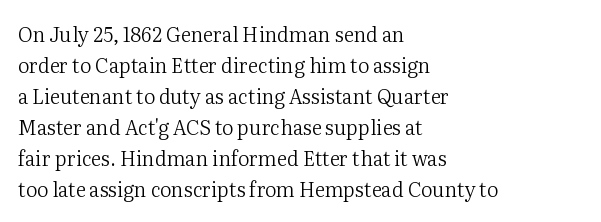
Q: Is the text bold? A: No.
Q: Is the text italic (slanted)? A: No, it is upright.
Q: Is the text underlined? A: No.
Q: How is the paragraph aligned? A: Left-aligned.
Q: Is the spacing between letters normal or unusually wide? A: Normal.
Q: Is the spacing between lines tight, normal or loose? A: Normal.
